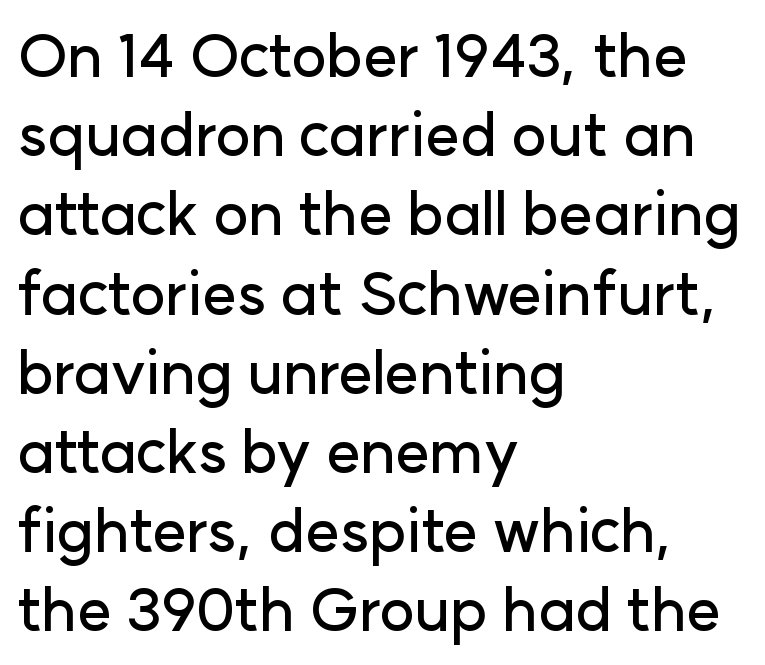
Ordinary non-slanted type is in use. A classic flush-left, rag-right setting is used for this passage. In terms of letterspacing, this is plain default setting. Letters rest on an invisible, unmarked baseline. The letters carry no serifs — their stems end cleanly without finishing strokes.
